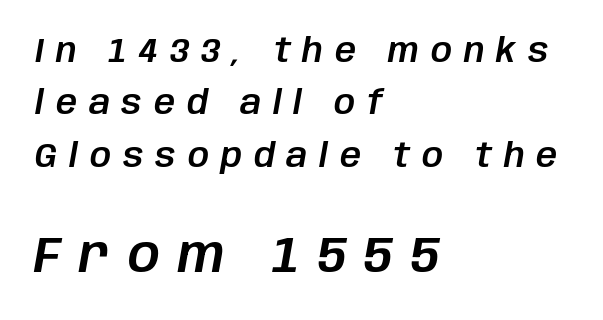
The image shows 50 px text type, italic (leaning right); set left-aligned, normal line spacing (1.59x), unusually wide letter spacing (+0.36 em), not underlined; the second (bottom) block is 1.52x larger; low stroke contrast and a large x-height.
